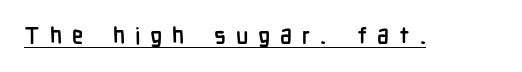
You can see a thin bar hugging the bottom of the glyphs. Pretty heavy lettering here — definitely bold. Students, note that the glyphs here are deliberately spaced far apart. When letters stand straight like this, we call the style roman or upright.
